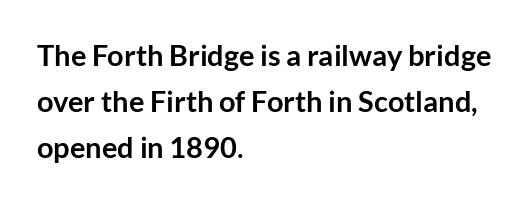
The sample has been set heavy, in full bold. Is the block centered? No — it sits flush against the left margin. Evenly set lines give the paragraph a standard silhouette. This rendering employs a face without finishing strokes, i.e., a sans-serif. The horizontal fit of the characters is conventional and even.
